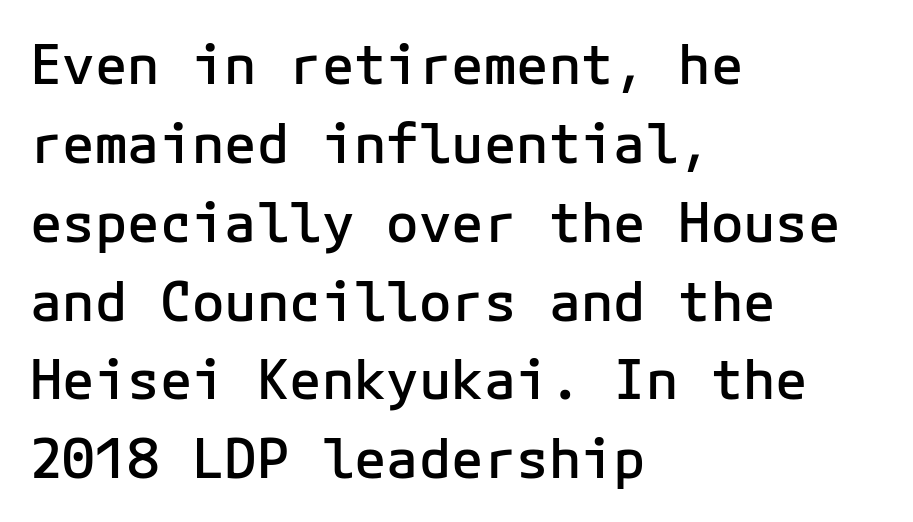
Q: Is the text bold? A: Semi-bold.
Q: Is the text italic (slanted)? A: No, it is upright.
Q: Is the typeface a serif or a sans-serif typeface? A: Sans-serif.
Q: Is the text underlined? A: No.
Q: How is the paragraph aligned? A: Left-aligned.
Q: Is the spacing between letters normal or unusually wide? A: Normal.
Q: Is the spacing between lines tight, normal or loose? A: Normal.
Q: Width (condensed, normal, or wide)? A: Normal.
Q: Stroke contrast? A: Low.
Q: x-height? A: Medium.
